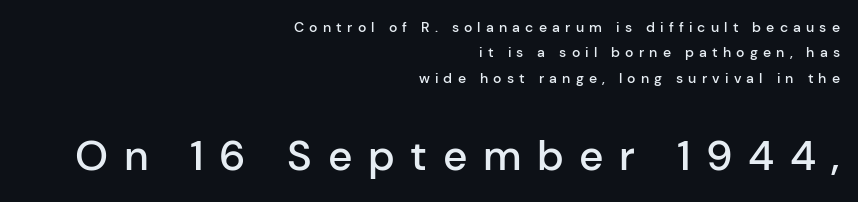
Q: Is the text bold? A: Semi-bold.
Q: Is the text italic (slanted)? A: No, it is upright.
Q: Is the typeface a serif or a sans-serif typeface? A: Sans-serif.
Q: Is the text underlined? A: No.
Q: How is the paragraph aligned? A: Right-aligned.
Q: Is the spacing between letters normal or unusually wide? A: Unusually wide.
Q: Which block of text is set in a larger size, the first (top) or the second (bottom)? A: The second (bottom) one.
Q: Width (condensed, normal, or wide)? A: Normal.
Q: Stroke contrast? A: Low.
Q: x-height? A: Medium.
Q: Monospaced? A: No.
